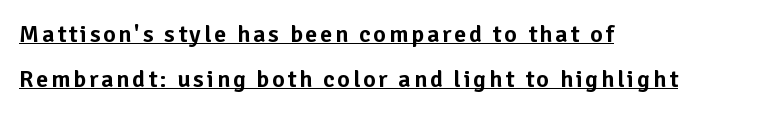
The image shows 24 px text type, upright; set left-aligned, line spacing 1.89x, underlined.
